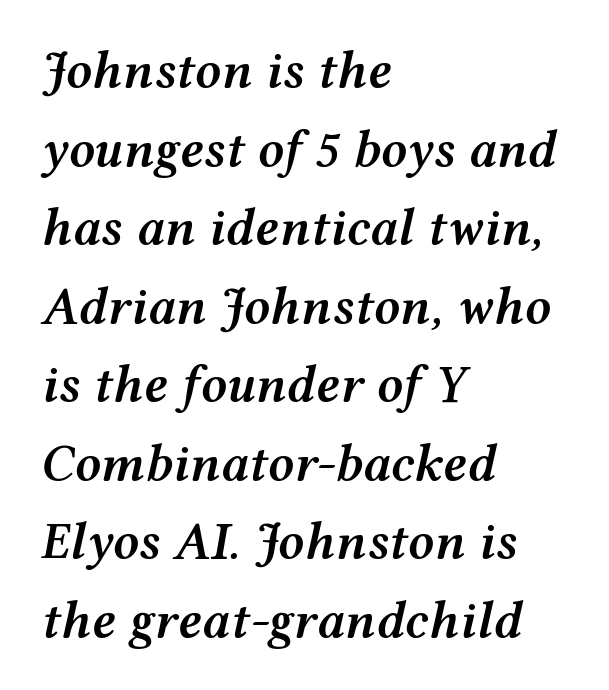
{"italic": "yes", "lean": "right", "slant_degrees": 12, "bold": "semi", "weight": "semibold", "width": "wide", "stroke_contrast": "medium", "x_height": "medium", "monospaced": "no", "underline": "no", "align": "left", "line_spacing": "normal", "line_spacing_ratio": 1.51, "letter_spacing": "normal", "letter_spacing_em": 0.0, "glyph_px": 52}
